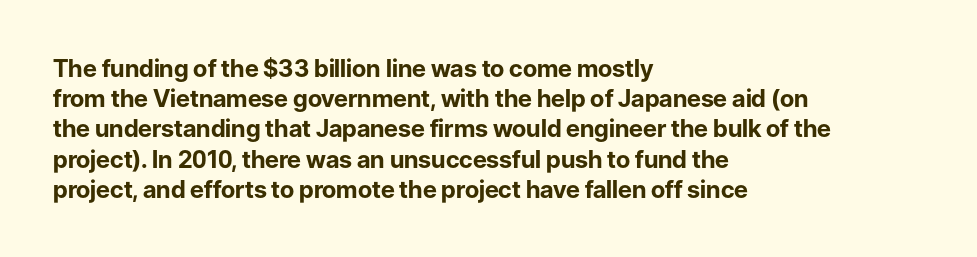
{"italic": "no", "bold": "yes", "underline": "no", "align": "left", "line_spacing": "normal", "line_spacing_ratio": 1.26, "letter_spacing": "normal", "letter_spacing_em": 0.0, "glyph_px": 24}
